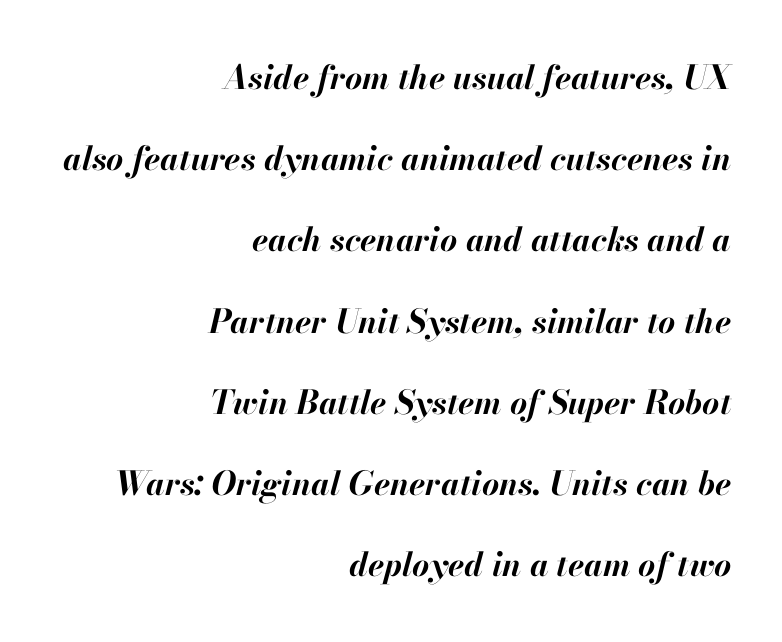
All the whitespace from short lines collects on the left. The rendering uses natural spacing where letterforms have individual widths. A full-strength bold gives these letters their thick strokes. A clean baseline with only descenders dipping below it.
